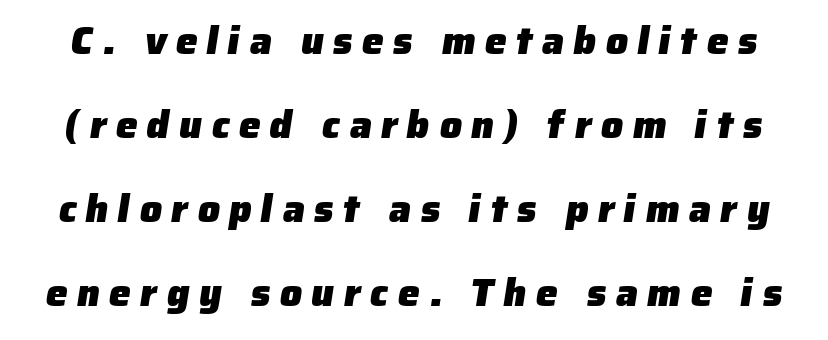
Varying glyph widths throughout — classic text-font behaviour. Is the letter spacing exaggerated? Yes — the characters are pushed far apart. Quick note: underline off. Unlike a traditional serif, this face leaves its strokes unadorned.
